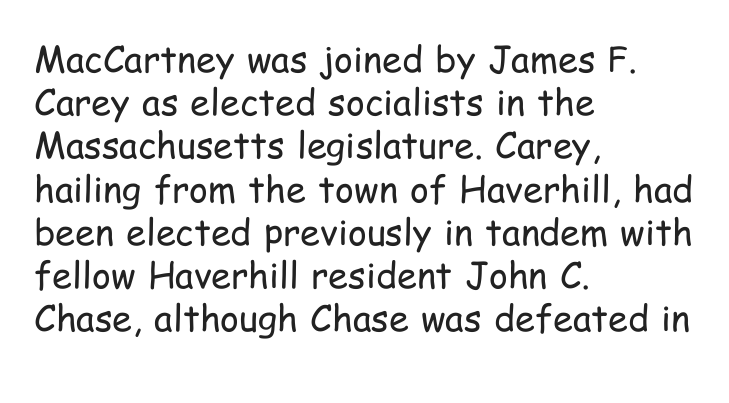
Q: Is the text bold? A: No.
Q: Is the text italic (slanted)? A: No, it is upright.
Q: Is the typeface a serif or a sans-serif typeface? A: Sans-serif.
Q: Is the text underlined? A: No.
Q: How is the paragraph aligned? A: Left-aligned.
Q: Is the spacing between letters normal or unusually wide? A: Normal.
Q: Width (condensed, normal, or wide)? A: Condensed.
Q: Stroke contrast? A: Low.
Q: x-height? A: Medium.
Q: Monospaced? A: No.
